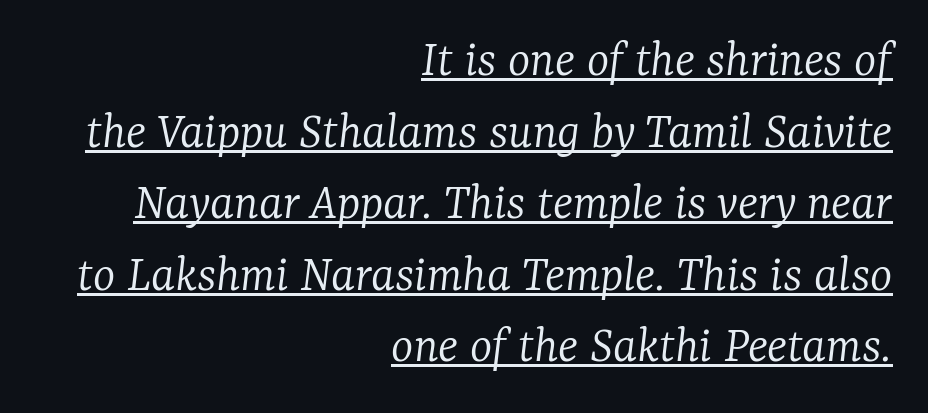
{"serif": "yes", "italic": "yes", "lean": "right", "slant_degrees": 7, "bold": "no", "weight": "light", "width": "normal", "stroke_contrast": "low", "x_height": "medium", "monospaced": "no", "underline": "yes", "align": "right", "line_spacing": "normal", "line_spacing_ratio": 1.35, "letter_spacing": "normal", "letter_spacing_em": 0.0, "glyph_px": 53}
